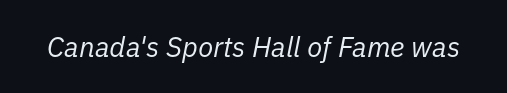
The image shows 28 px regular-weight type, italic (leaning right); set normal letter spacing, not underlined; low stroke contrast and a medium x-height.
